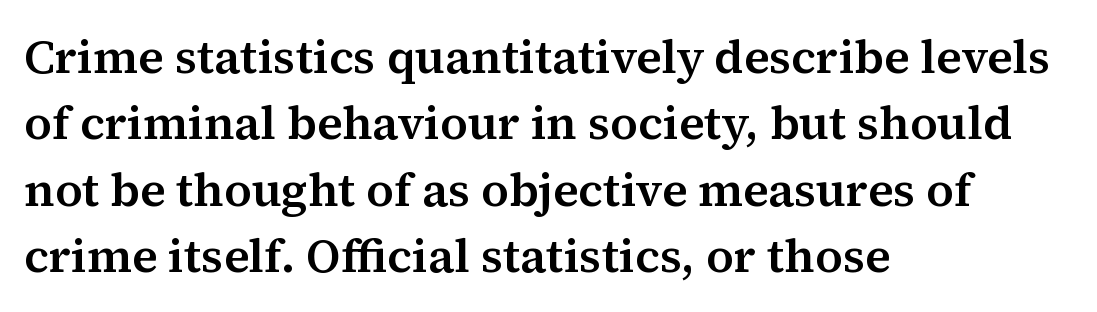
The line texture is even and compact thanks to regular tracking. The rendering uses natural spacing where letterforms have individual widths. This sample keeps an unexceptional amount of space between lines. Line starts are locked; line ends wander. Does the type have serifs? Yes, each stem ends in a small foot. A roman cut, with each character standing at attention.
